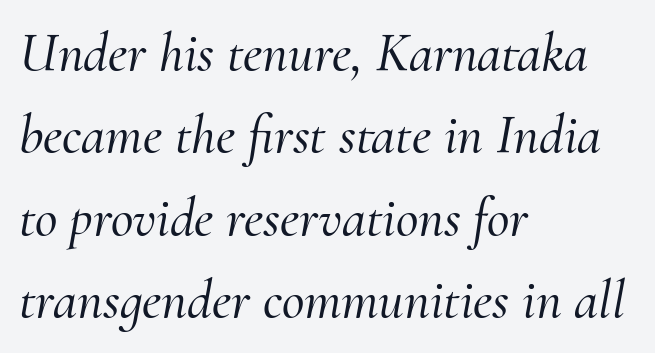
The glyphs look as if they've been sheared to an angle. Compared with typical paragraphs, the rows here are spaced about the same. Letters rest on an invisible, unmarked baseline. These lines are rendered in a variable-pitch font. Every row of glyphs begins at an identical x-position on the left. Compared with typical body copy, the letter spacing here is the same.
